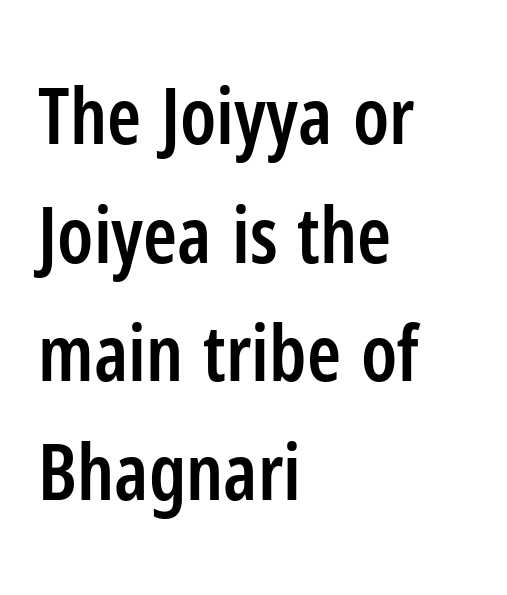
Q: Is the text bold? A: Semi-bold.
Q: Is the text italic (slanted)? A: No, it is upright.
Q: Is the typeface a serif or a sans-serif typeface? A: Sans-serif.
Q: Is the text underlined? A: No.
Q: How is the paragraph aligned? A: Left-aligned.
Q: Is the spacing between letters normal or unusually wide? A: Normal.
Q: Is the spacing between lines tight, normal or loose? A: Normal.
Q: Width (condensed, normal, or wide)? A: Condensed.
Q: Stroke contrast? A: Low.
Q: x-height? A: Medium.
Q: Monospaced? A: No.
